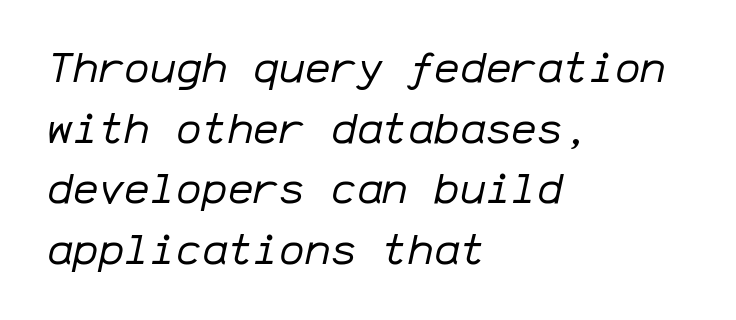
The image shows 43 px regular-weight type, italic (leaning right), monospaced; set left-aligned, normal line spacing (1.41x), normal letter spacing, not underlined; low stroke contrast and a medium x-height.
